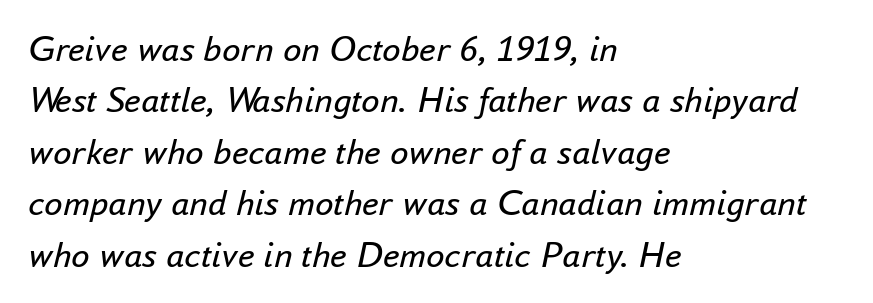
The image shows 37 px regular-weight type, italic (leaning right); set left-aligned, normal line spacing (1.39x), normal letter spacing, not underlined; low stroke contrast and a small x-height.
